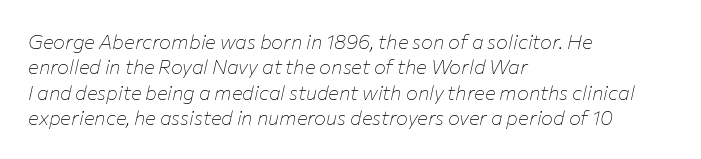
{"italic": "yes", "lean": "right", "slant_degrees": 12, "bold": "no", "underline": "no", "align": "left", "line_spacing": "normal", "line_spacing_ratio": 1.27, "letter_spacing": "normal", "letter_spacing_em": 0.0, "glyph_px": 20}
